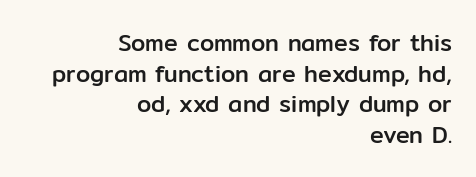
Q: Is the text italic (slanted)? A: No, it is upright.
Q: Is the text underlined? A: No.
Q: How is the paragraph aligned? A: Right-aligned.
Q: Is the spacing between letters normal or unusually wide? A: Normal.
Q: Is the spacing between lines tight, normal or loose? A: Normal.
